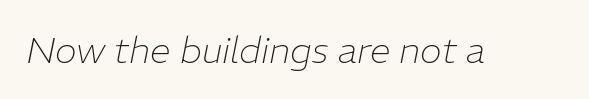
Stroke mass is kept to a normal reading level or below. Tall strokes in this sample are angled rather than plumb. Looks like regular typesetting: each glyph gets only the width it needs. This rendering features lettering with no underline.
